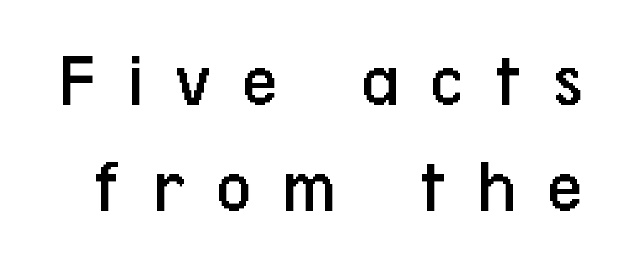
{"serif": "no", "italic": "no", "bold": "no", "weight": "regular", "width": "condensed", "stroke_contrast": "low", "x_height": "medium", "monospaced": "no", "underline": "no", "line_spacing": "normal", "line_spacing_ratio": 1.36, "letter_spacing": "wide", "letter_spacing_em": 0.39, "glyph_px": 78}
